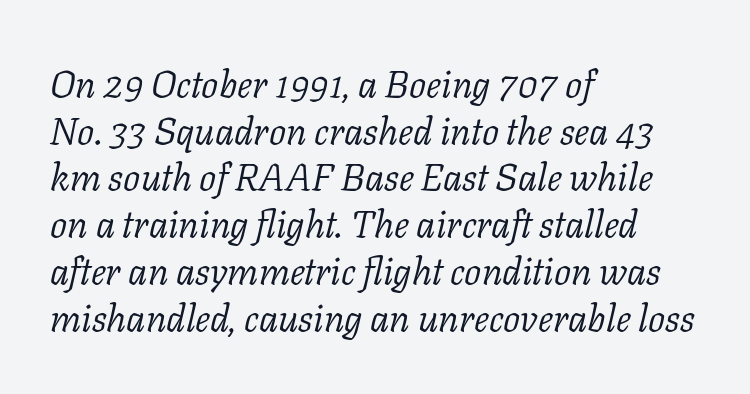
Q: Is the text bold? A: No.
Q: Is the text italic (slanted)? A: Yes, it leans right by about 11 degrees.
Q: Is the typeface a serif or a sans-serif typeface? A: Serif.
Q: Is the text underlined? A: No.
Q: How is the paragraph aligned? A: Left-aligned.
Q: Is the spacing between letters normal or unusually wide? A: Normal.
Q: Width (condensed, normal, or wide)? A: Normal.
Q: Stroke contrast? A: Low.
Q: x-height? A: Medium.
Q: Monospaced? A: No.
